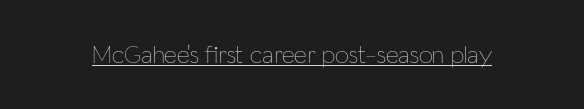
{"italic": "no", "bold": "no", "underline": "yes", "letter_spacing": "normal", "letter_spacing_em": 0.0, "glyph_px": 25}
